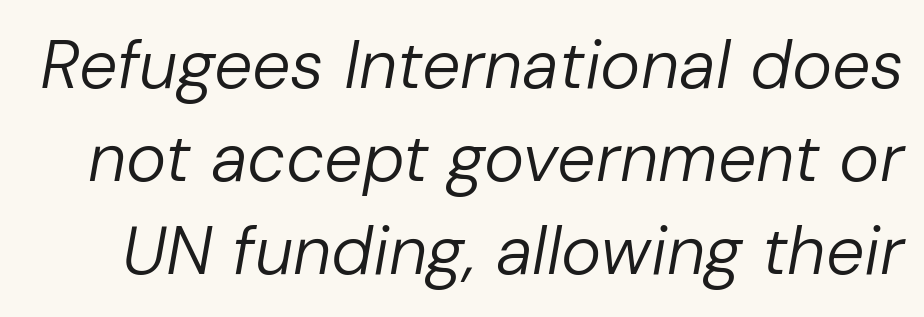
Q: Is the text bold? A: No.
Q: Is the text italic (slanted)? A: Yes, it leans right by about 10 degrees.
Q: Is the text underlined? A: No.
Q: Is the spacing between letters normal or unusually wide? A: Normal.
Q: Is the spacing between lines tight, normal or loose? A: Normal.
Q: Width (condensed, normal, or wide)? A: Normal.
Q: Stroke contrast? A: Low.
Q: x-height? A: Medium.
Q: Monospaced? A: No.
